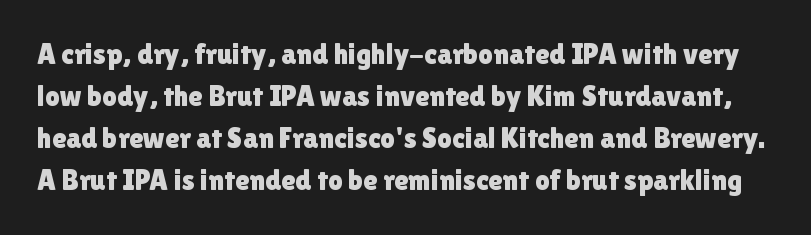
Underlining? Definitely not there. This rendering employs a face without finishing strokes, i.e., a sans-serif. Character widths vary here, with narrow letters taking less room than wide ones. This rendering leaves character spacing at its baseline value. You can tell it's not italic because the verticals are truly vertical.
